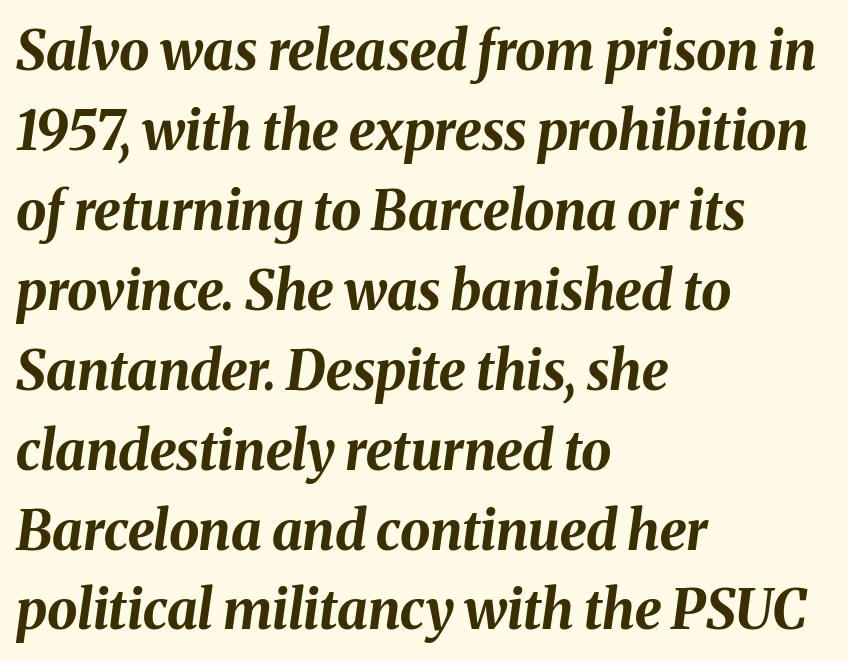
The image shows 54 px bold type, italic (leaning right); set left-aligned, normal line spacing (1.48x), normal letter spacing, not underlined; medium stroke contrast and a medium x-height.
